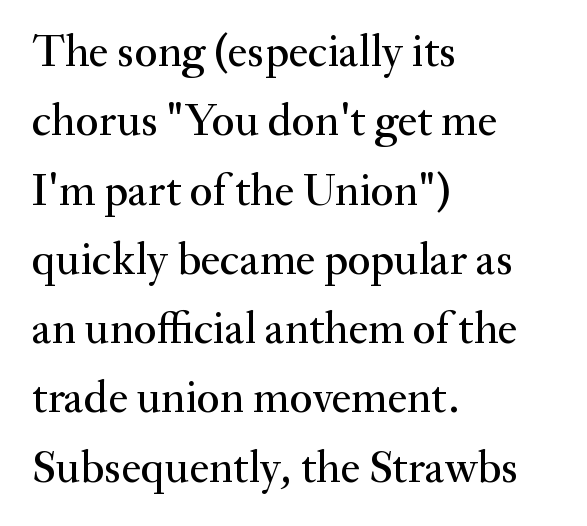
The image shows 45 px serif type, upright; set left-aligned, normal line spacing (1.54x), normal letter spacing, not underlined; medium stroke contrast and a small x-height.
